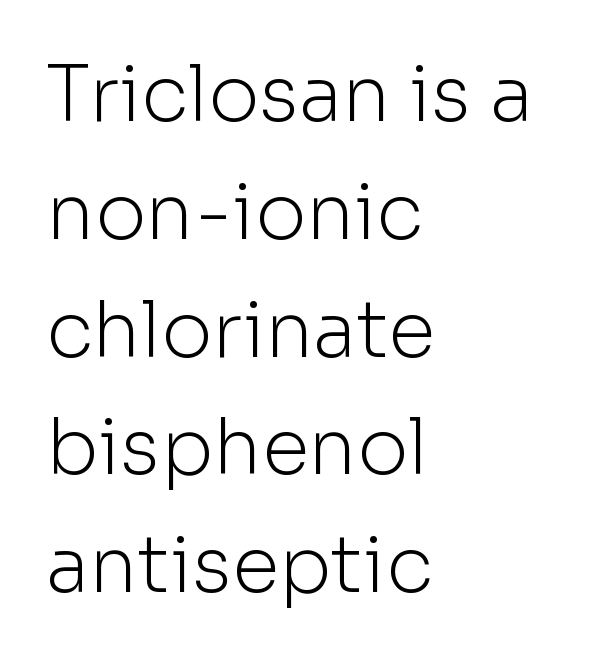
The image shows 77 px light sans-serif type, upright; set left-aligned, normal line spacing (1.53x), normal letter spacing, not underlined; low stroke contrast and a medium x-height.
